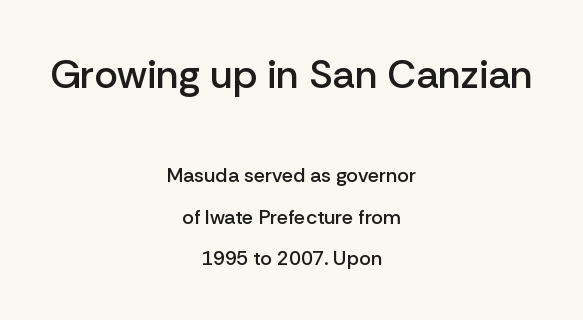
{"serif": "no", "italic": "no", "bold": "semi", "weight": "semibold", "width": "normal", "stroke_contrast": "low", "x_height": "medium", "monospaced": "no", "underline": "no", "align": "center", "line_spacing": "loose", "line_spacing_ratio": 2.06, "letter_spacing": "normal", "letter_spacing_em": 0.0, "larger_block": "first", "size_ratio": 2.0, "glyph_px": 40}
